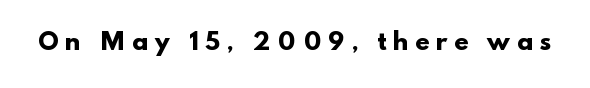
The face used here is rendered with a markedly widened letterfit. Glance below the letters and you will spot only blank space. Plenty of ink on the page — the face is bold.
